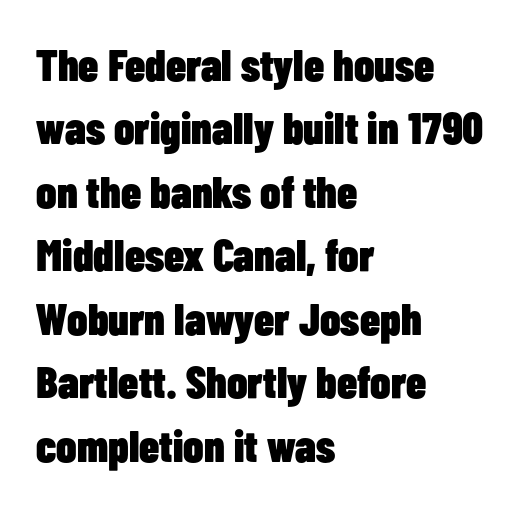
{"serif": "no", "italic": "no", "bold": "yes", "weight": "heavy", "width": "condensed", "stroke_contrast": "low", "x_height": "medium", "monospaced": "no", "underline": "no", "align": "left", "line_spacing": "normal", "line_spacing_ratio": 1.41, "letter_spacing": "normal", "letter_spacing_em": 0.0, "glyph_px": 45}
